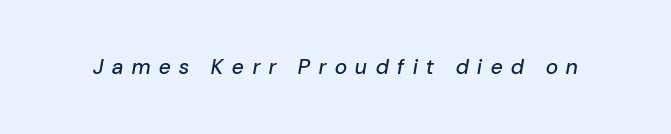
Q: Is the text italic (slanted)? A: Yes, it leans right by about 10 degrees.
Q: Is the text underlined? A: No.
Q: Is the spacing between letters normal or unusually wide? A: Unusually wide.
